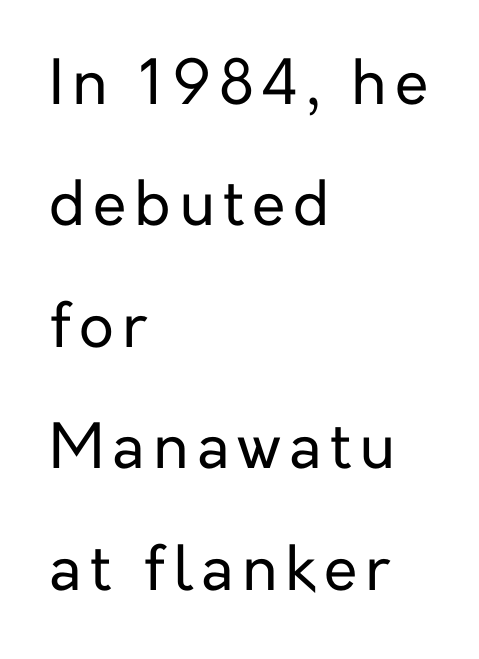
The image shows 61 px regular-weight sans-serif type, upright; set left-aligned, loose line spacing (1.99x), not underlined; low stroke contrast and a medium x-height.
